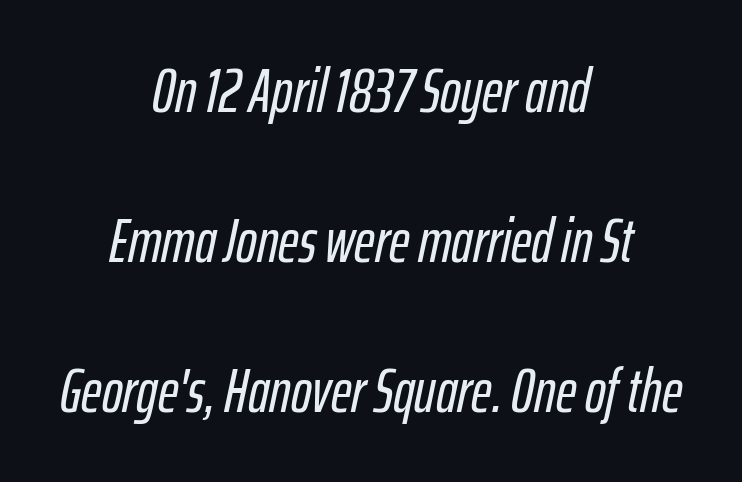
Q: Is the text italic (slanted)? A: Yes, it leans right by about 12 degrees.
Q: Is the text underlined? A: No.
Q: How is the paragraph aligned? A: Centered.
Q: Is the spacing between letters normal or unusually wide? A: Normal.
Q: Is the spacing between lines tight, normal or loose? A: Loose.
Q: Width (condensed, normal, or wide)? A: Condensed.
Q: Stroke contrast? A: Low.
Q: x-height? A: Medium.
Q: Monospaced? A: No.
